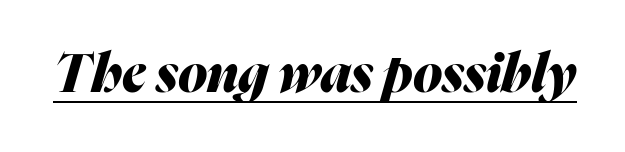
What weight is shown? A full bold with thick strokes. What stands out about the letter spacing? Nothing — it is the standard amount. Every word sits above its own underline. Observe the lean: these are italic letterforms. Each letter keeps its own natural width here, so spacing adapts to shape.
